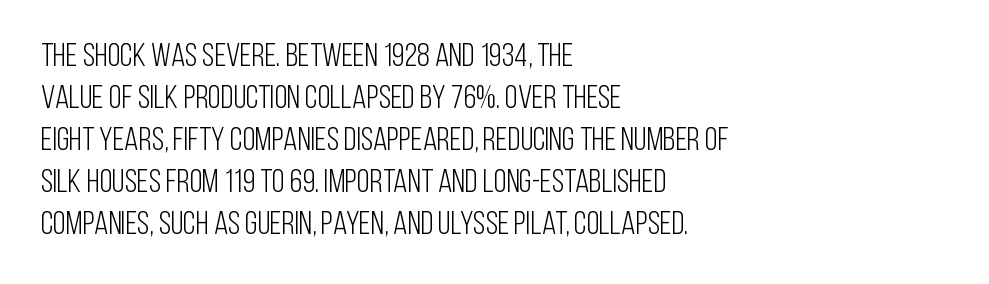
The image shows 33 px light, condensed sans-serif type, upright; set left-aligned, normal line spacing (1.27x), normal letter spacing, not underlined; low stroke contrast and a large x-height.
